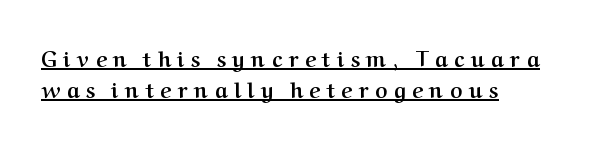
{"italic": "no", "bold": "yes", "underline": "yes", "align": "left", "line_spacing": "normal", "line_spacing_ratio": 1.48, "letter_spacing": "wide", "letter_spacing_em": 0.32, "glyph_px": 21}
